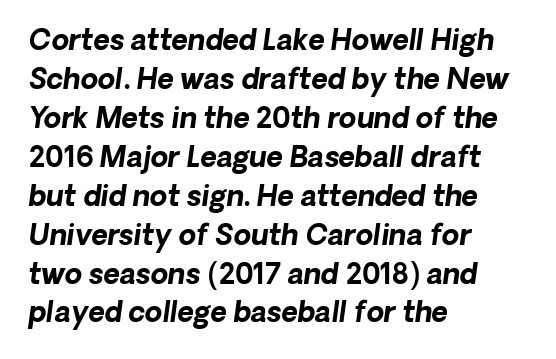
Q: Is the text bold? A: Yes.
Q: Is the typeface a serif or a sans-serif typeface? A: Sans-serif.
Q: Is the text underlined? A: No.
Q: How is the paragraph aligned? A: Left-aligned.
Q: Is the spacing between letters normal or unusually wide? A: Normal.
Q: Is the spacing between lines tight, normal or loose? A: Normal.
Q: Width (condensed, normal, or wide)? A: Normal.
Q: Stroke contrast? A: Low.
Q: x-height? A: Medium.
Q: Monospaced? A: No.
